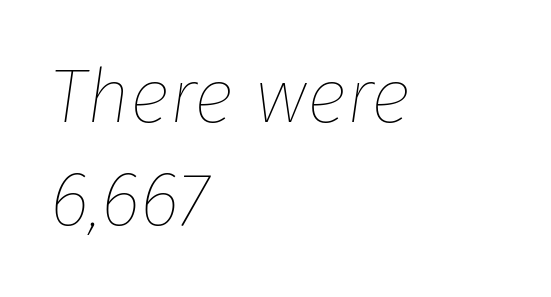
Vertically, the passage feels balanced, rows spaced as you'd expect. The area under the type is left untouched. The letterforms sit shoulder to shoulder at normal distance. The weight would be labelled regular, book, light, or lighter still.
